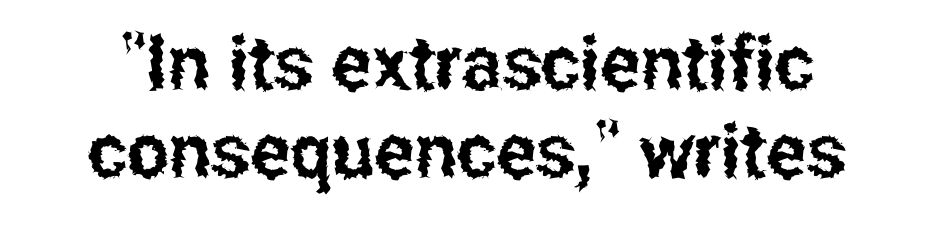
Posture: straight, roman, zero tilt. The passage shown is typed in a proportional face where columns would drift. Observe the absence of serifs on each vertical stroke in this sample. The foot of each line stays bare and open. Each word holds together tightly as a unit, with standard inter-letter gaps.
